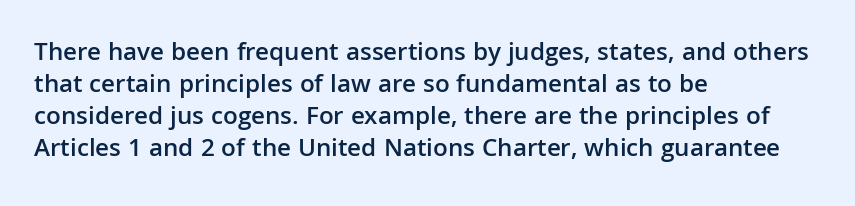
Each row of text sits above clean, open space. In CSS terms this would be text-align: left. Is the type bold? Partly — it's a semibold, heavier than regular but not fully bold. The font's upright variant was chosen for this text. Nothing unusual about the tracking: characters are spaced as the font intends.
